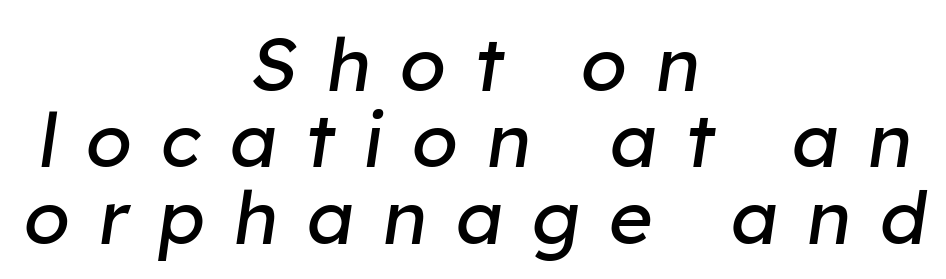
{"italic": "yes", "lean": "right", "slant_degrees": 8, "bold": "no", "weight": "regular", "width": "normal", "stroke_contrast": "low", "x_height": "medium", "monospaced": "no", "underline": "no", "align": "center", "line_spacing": "tight", "line_spacing_ratio": 1.02, "letter_spacing": "wide", "letter_spacing_em": 0.38, "glyph_px": 75}
